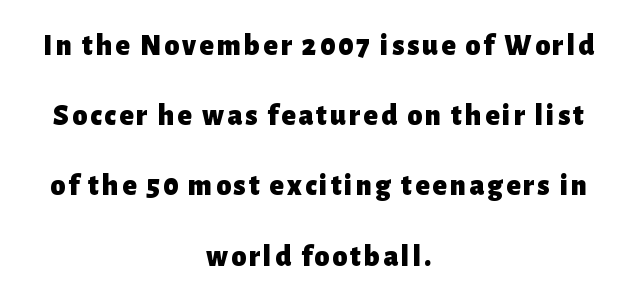
The image shows 30 px heavy sans-serif type, upright; set centered, loose line spacing (2.34x), not underlined; low stroke contrast and a medium x-height.
